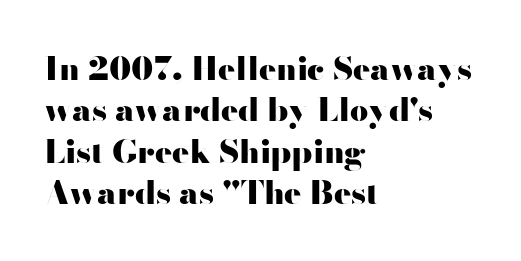
The image shows 32 px heavy, wide type, upright; set left-aligned, normal line spacing (1.29x), normal letter spacing, not underlined; high stroke contrast and a small x-height.
